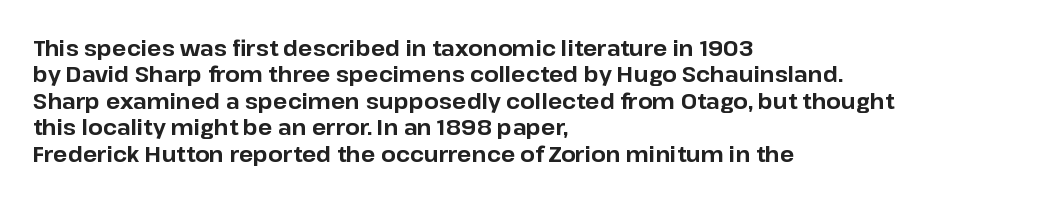
What weight is shown? A full bold with thick strokes. The lettering holds an erect, upright posture throughout. Plain, unruled lines of type. The rendering keeps characters at their native spacing. Leading: standard.
